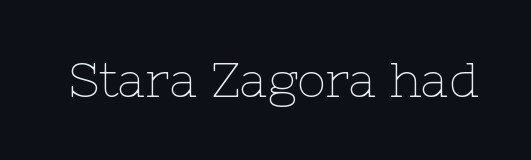
{"serif": "yes", "italic": "no", "bold": "no", "weight": "thin", "width": "normal", "stroke_contrast": "low", "x_height": "medium", "monospaced": "no", "underline": "no", "letter_spacing": "normal", "letter_spacing_em": 0.0, "glyph_px": 48}
